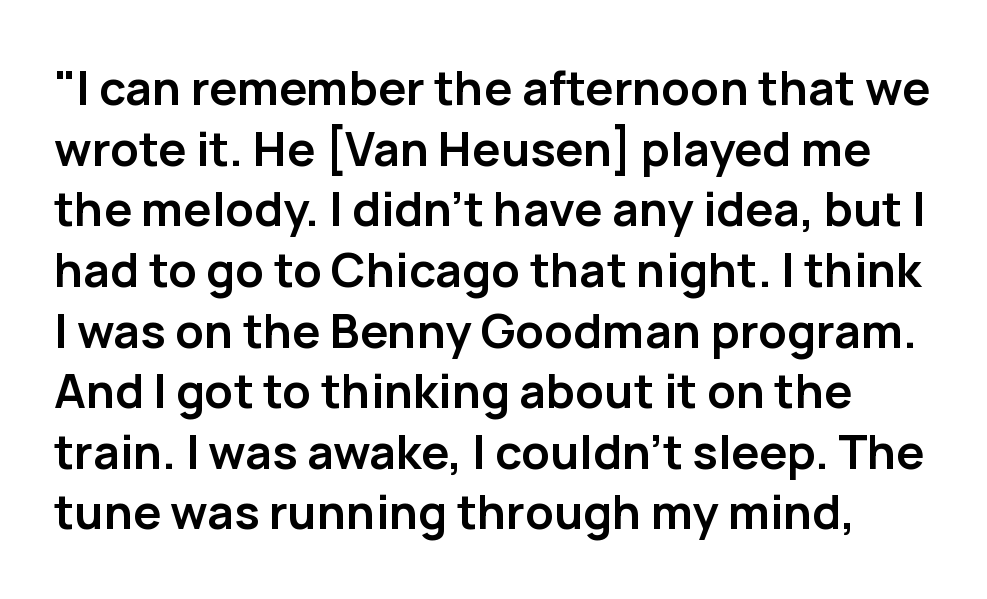
{"serif": "no", "italic": "no", "bold": "yes", "weight": "semibold", "width": "normal", "stroke_contrast": "low", "x_height": "medium", "monospaced": "no", "underline": "no", "line_spacing": "normal", "line_spacing_ratio": 1.29, "letter_spacing": "normal", "letter_spacing_em": 0.0, "glyph_px": 47}
